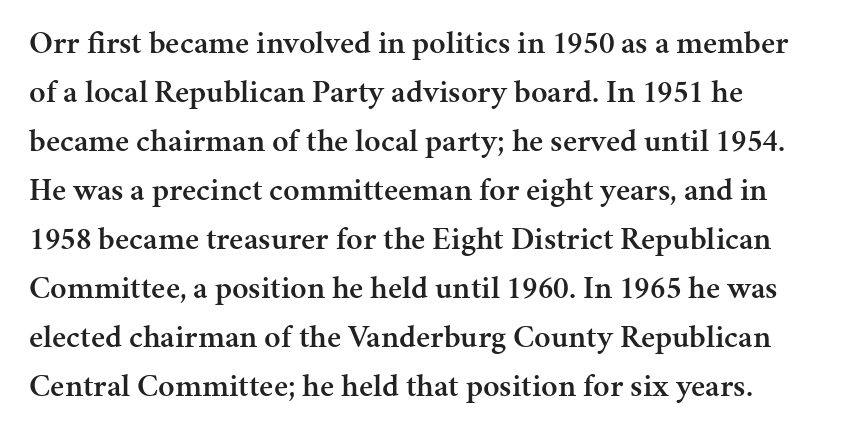
Q: Is the text bold? A: Semi-bold.
Q: Is the text italic (slanted)? A: No, it is upright.
Q: Is the typeface a serif or a sans-serif typeface? A: Serif.
Q: Is the text underlined? A: No.
Q: Is the spacing between letters normal or unusually wide? A: Normal.
Q: Is the spacing between lines tight, normal or loose? A: Normal.
Q: Width (condensed, normal, or wide)? A: Normal.
Q: Stroke contrast? A: Medium.
Q: x-height? A: Medium.
Q: Monospaced? A: No.
